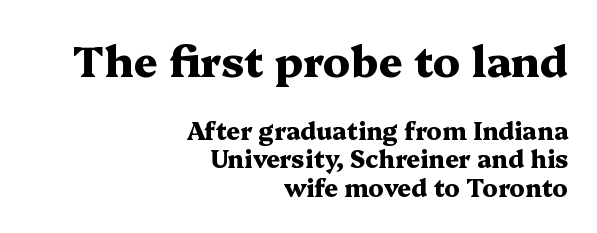
{"serif": "yes", "italic": "no", "bold": "yes", "weight": "heavy", "width": "wide", "stroke_contrast": "medium", "x_height": "medium", "monospaced": "no", "underline": "no", "align": "right", "line_spacing_ratio": 1.19, "letter_spacing": "normal", "letter_spacing_em": 0.0, "larger_block": "first", "size_ratio": 1.75, "glyph_px": 42}
